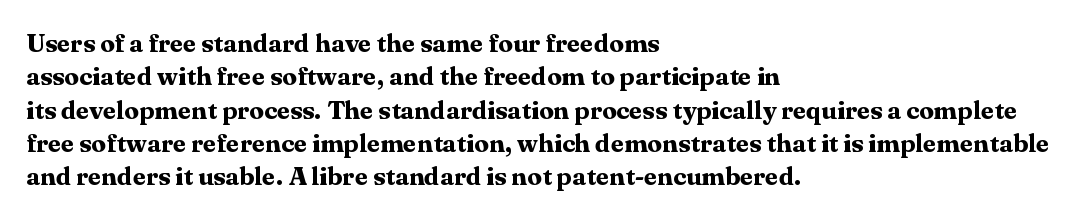
The image shows 26 px bold type, upright; set left-aligned, normal line spacing (1.28x), normal letter spacing, not underlined.
